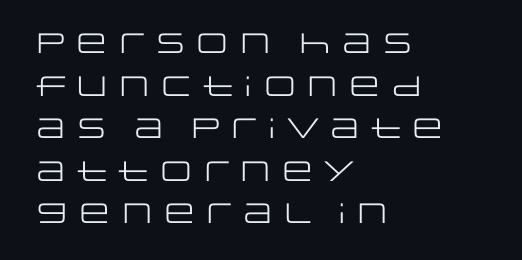
Q: Is the text bold? A: No.
Q: Is the text italic (slanted)? A: No, it is upright.
Q: Is the typeface a serif or a sans-serif typeface? A: Sans-serif.
Q: Is the text underlined? A: No.
Q: How is the paragraph aligned? A: Left-aligned.
Q: Is the spacing between letters normal or unusually wide? A: Normal.
Q: Is the spacing between lines tight, normal or loose? A: Normal.
Q: Width (condensed, normal, or wide)? A: Wide.
Q: Stroke contrast? A: Low.
Q: x-height? A: Large.
Q: Monospaced? A: No.
